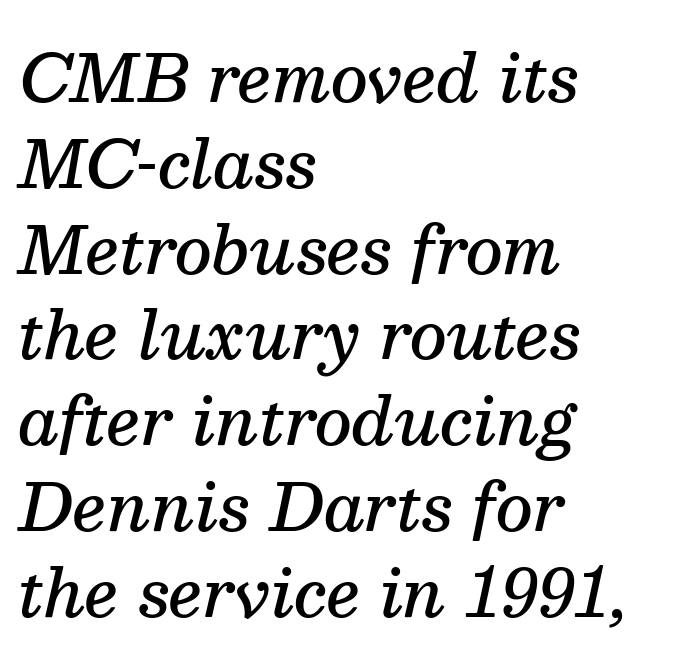
Horizontal alignment here is leftward, the default for most running prose. Standard letterfit; no display-style spreading of the glyphs. Spacing verdict: proportional, widths tailored to each character. Strokes here are thickened, but only to semibold level.
